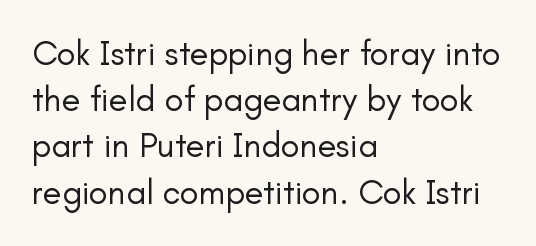
Q: Is the text bold? A: No.
Q: Is the text italic (slanted)? A: No, it is upright.
Q: Is the typeface a serif or a sans-serif typeface? A: Sans-serif.
Q: Is the text underlined? A: No.
Q: How is the paragraph aligned? A: Left-aligned.
Q: Is the spacing between letters normal or unusually wide? A: Normal.
Q: Is the spacing between lines tight, normal or loose? A: Normal.
Q: Width (condensed, normal, or wide)? A: Normal.
Q: Stroke contrast? A: Low.
Q: x-height? A: Small.
Q: Monospaced? A: No.
